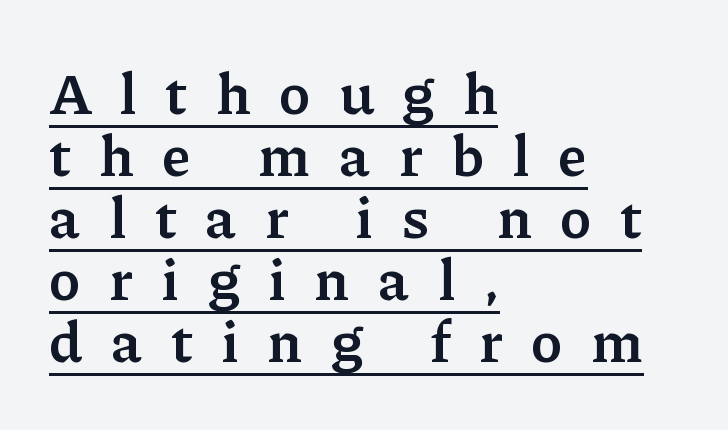
In designer terms, the underline attribute is active on this setting. This is roman type, the default non-slanted kind. The designer dialed line spacing down below the default. Where is the straight margin? On the left.
